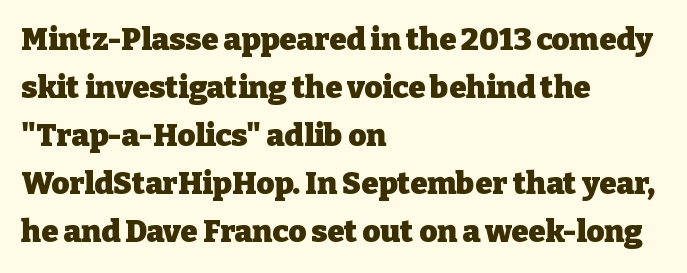
Think of a printed novel: that variable character pitch is what you see here. This is heavy type, rendered in bold. Reading down the column, the eye jumps a familiar distance to each next line. The letters carry serifs — small finishing strokes at the ends of their stems. Caption: multi-line text, flush left, ragged right. These lines keep a tight, regular rhythm from letter to letter.
